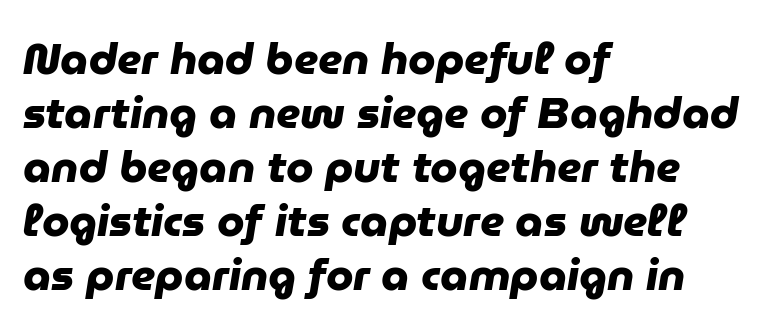
Q: Is the text bold? A: Yes.
Q: Is the typeface a serif or a sans-serif typeface? A: Sans-serif.
Q: Is the text underlined? A: No.
Q: How is the paragraph aligned? A: Left-aligned.
Q: Is the spacing between letters normal or unusually wide? A: Normal.
Q: Width (condensed, normal, or wide)? A: Normal.
Q: Stroke contrast? A: Low.
Q: x-height? A: Medium.
Q: Monospaced? A: No.
